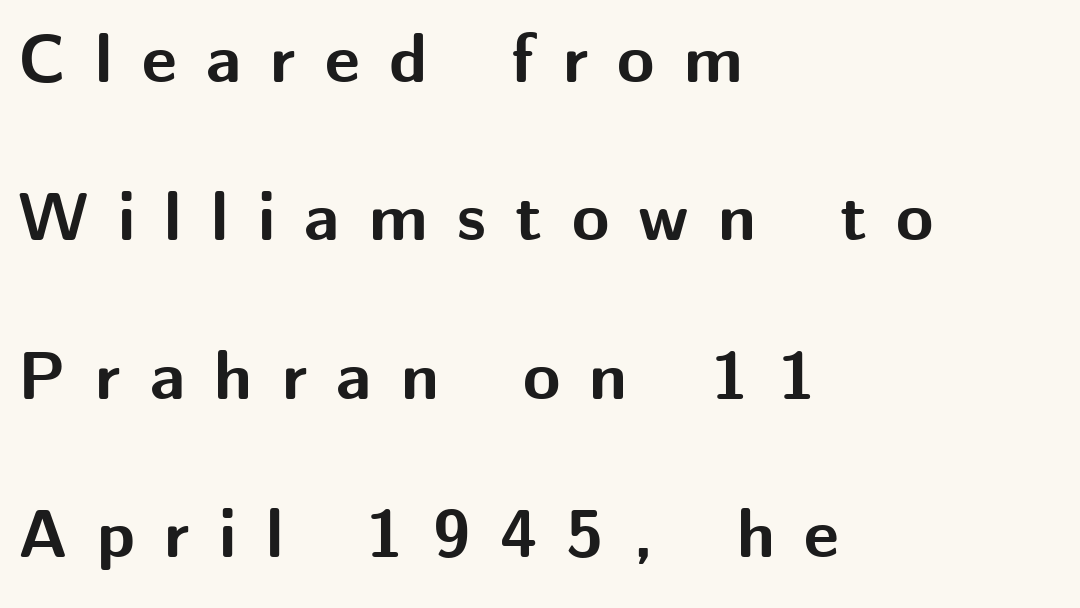
Q: Is the text bold? A: Yes.
Q: Is the text italic (slanted)? A: No, it is upright.
Q: Is the typeface a serif or a sans-serif typeface? A: Sans-serif.
Q: Is the text underlined? A: No.
Q: How is the paragraph aligned? A: Left-aligned.
Q: Is the spacing between letters normal or unusually wide? A: Unusually wide.
Q: Is the spacing between lines tight, normal or loose? A: Loose.
Q: Width (condensed, normal, or wide)? A: Normal.
Q: Stroke contrast? A: Medium.
Q: x-height? A: Medium.
Q: Monospaced? A: No.
